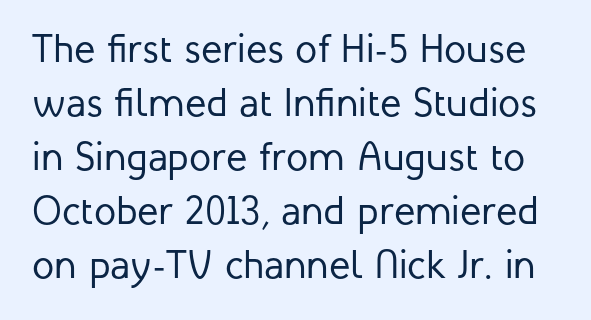
{"serif": "no", "italic": "no", "bold": "no", "weight": "regular", "width": "normal", "stroke_contrast": "low", "x_height": "medium", "monospaced": "no", "underline": "no", "line_spacing": "normal", "line_spacing_ratio": 1.35, "letter_spacing": "normal", "letter_spacing_em": 0.0, "glyph_px": 40}
